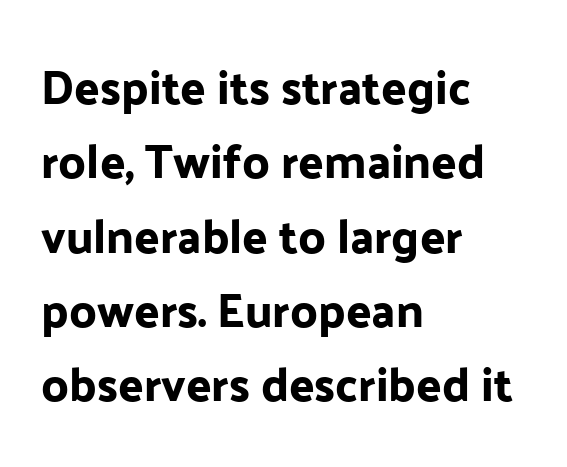
Q: Is the text italic (slanted)? A: No, it is upright.
Q: Is the typeface a serif or a sans-serif typeface? A: Sans-serif.
Q: Is the text underlined? A: No.
Q: How is the paragraph aligned? A: Left-aligned.
Q: Is the spacing between letters normal or unusually wide? A: Normal.
Q: Is the spacing between lines tight, normal or loose? A: Normal.
Q: Width (condensed, normal, or wide)? A: Normal.
Q: Stroke contrast? A: Low.
Q: x-height? A: Medium.
Q: Monospaced? A: No.
